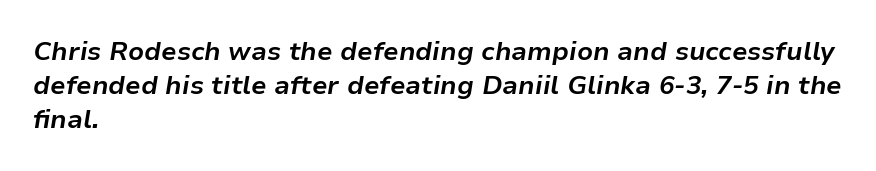
Q: Is the text bold? A: Yes.
Q: Is the text italic (slanted)? A: Yes, it leans right by about 9 degrees.
Q: Is the text underlined? A: No.
Q: How is the paragraph aligned? A: Left-aligned.
Q: Is the spacing between letters normal or unusually wide? A: Normal.
Q: Is the spacing between lines tight, normal or loose? A: Normal.
